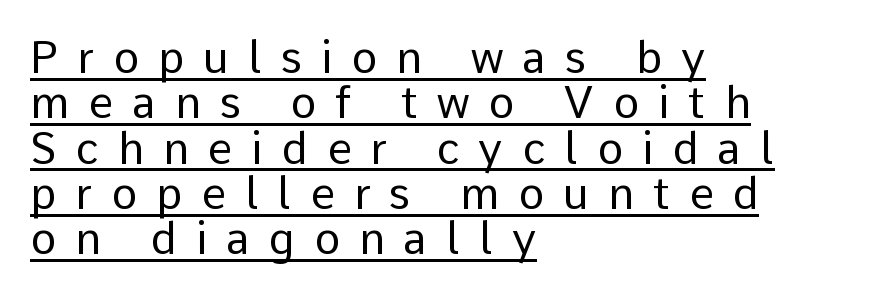
Q: Is the text bold? A: No.
Q: Is the text italic (slanted)? A: No, it is upright.
Q: Is the typeface a serif or a sans-serif typeface? A: Sans-serif.
Q: Is the text underlined? A: Yes.
Q: How is the paragraph aligned? A: Left-aligned.
Q: Is the spacing between letters normal or unusually wide? A: Unusually wide.
Q: Is the spacing between lines tight, normal or loose? A: Tight.
Q: Width (condensed, normal, or wide)? A: Normal.
Q: Stroke contrast? A: Low.
Q: x-height? A: Medium.
Q: Monospaced? A: No.
